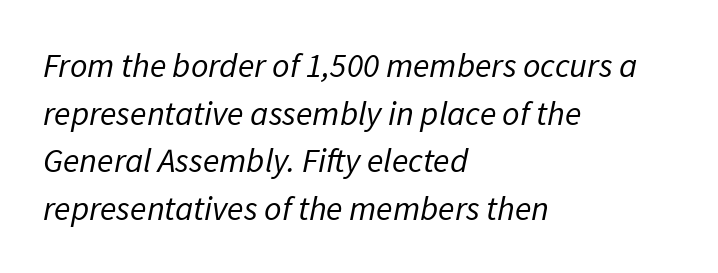
Stems here are at most as thick as an everyday book face. Think of a printed novel: that variable character pitch is what you see here. The rendering anchors every line to the left-hand side. Look at the bottom of the vertical strokes: they stop flat, with no serifs.
